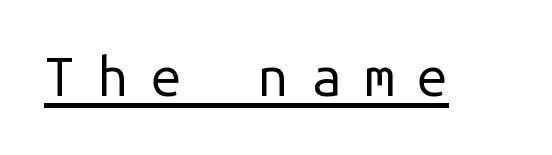
Q: Is the text bold? A: No.
Q: Is the text italic (slanted)? A: No, it is upright.
Q: Is the typeface a serif or a sans-serif typeface? A: Sans-serif.
Q: Is the text underlined? A: Yes.
Q: Is the spacing between letters normal or unusually wide? A: Unusually wide.
Q: Width (condensed, normal, or wide)? A: Normal.
Q: Stroke contrast? A: Low.
Q: x-height? A: Medium.
Q: Monospaced? A: Yes.
